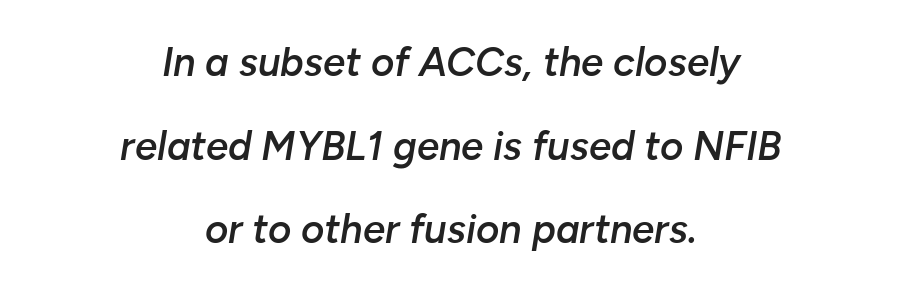
Notice the wide empty band between every row — that's loose leading. Notice the strokes are somewhat thickened but not fully heavy: this is a semibold. An italicized treatment has been applied to the whole sample. Short note: letters normally spaced. Both edges are ragged and mirror each other, which tells us the setting is centered.
